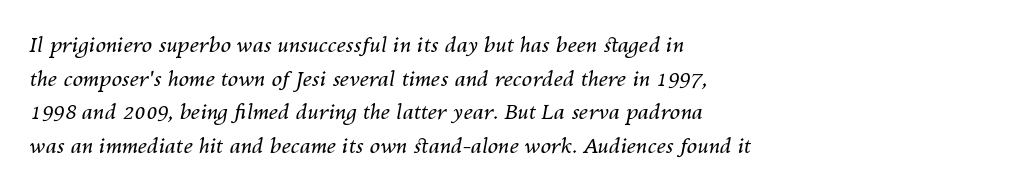
The whole block is typeset with a tilt. Words float on clear page, feet unadorned. Short and long lines alike share a common starting point at left. Is the type heavy? It reads as light-to-regular instead.
